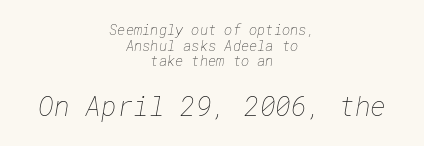
Reading down the block, each line starts at a different indent, mirrored at its end. Regarding leading, the lines here are crowded together. Each row of text sits above clean, open space. Compared with a typical body face, this is equally light or lighter still. The letterforms sit shoulder to shoulder at normal distance. Top chunk: small. Bottom chunk: large.
